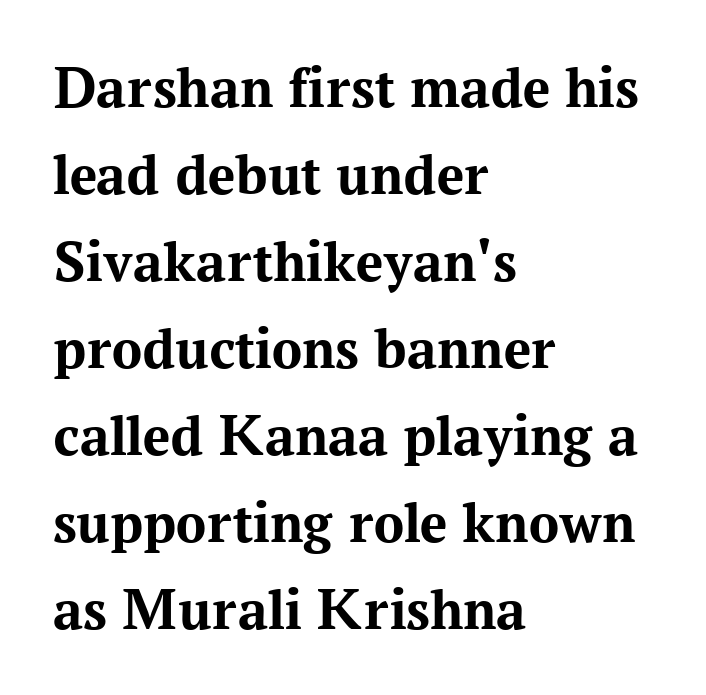
Italic? Not at all — the glyphs are vertical. How are the letters spaced? Ordinarily, with no added tracking. The block of text has a typical density, with ordinary space between rows. Does the copy run flush right? No — it runs flush left. Words float on clear page, feet unadorned. These lines are rendered in a variable-pitch font.
